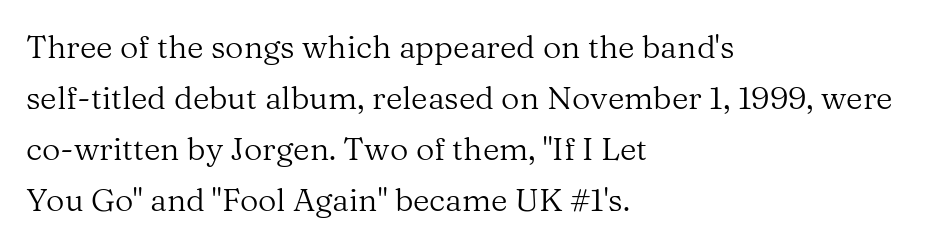
Honestly, the letter spacing is just normal — you wouldn't notice it. Does the copy run flush right? No — it runs flush left. These lines are rendered in a variable-pitch font. Regarding serifs, this sample has them.
